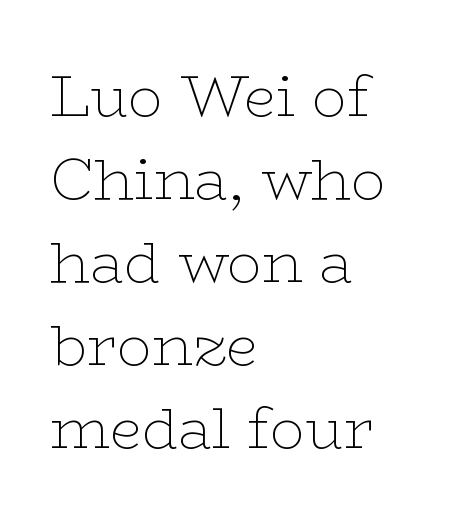
Q: Is the text bold? A: No.
Q: Is the text italic (slanted)? A: No, it is upright.
Q: Is the typeface a serif or a sans-serif typeface? A: Serif.
Q: Is the text underlined? A: No.
Q: How is the paragraph aligned? A: Left-aligned.
Q: Is the spacing between letters normal or unusually wide? A: Normal.
Q: Is the spacing between lines tight, normal or loose? A: Normal.
Q: Width (condensed, normal, or wide)? A: Wide.
Q: Stroke contrast? A: Low.
Q: x-height? A: Medium.
Q: Monospaced? A: No.
